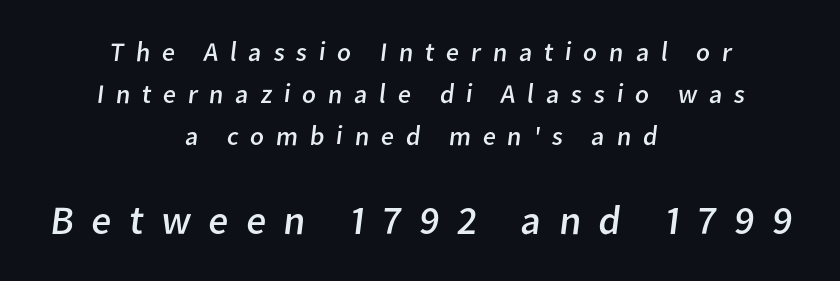
{"serif": "no", "bold": "no", "weight": "regular", "width": "normal", "stroke_contrast": "low", "x_height": "medium", "monospaced": "no", "underline": "no", "align": "center", "line_spacing": "normal", "line_spacing_ratio": 1.56, "letter_spacing": "wide", "letter_spacing_em": 0.43, "larger_block": "second", "size_ratio": 1.52, "glyph_px": 41}
